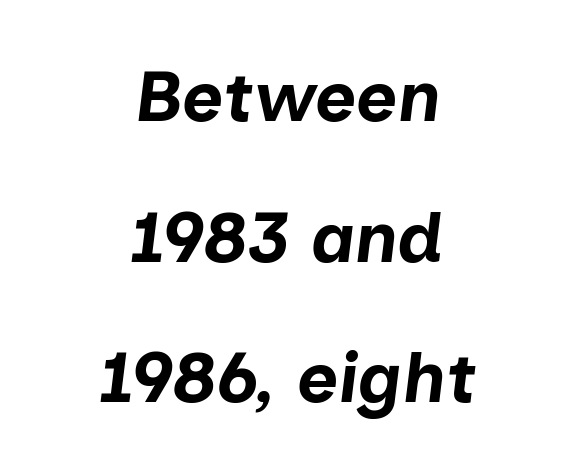
The image shows 71 px bold type, italic (leaning right); set centered, loose line spacing (1.98x), normal letter spacing, not underlined; low stroke contrast and a medium x-height.
